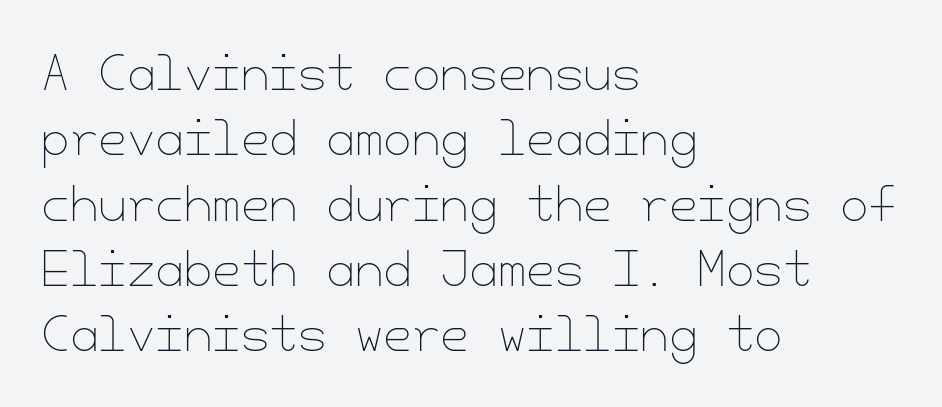
The image shows 46 px thin type, upright; set left-aligned, normal line spacing (1.42x), normal letter spacing, not underlined; low stroke contrast and a small x-height.
